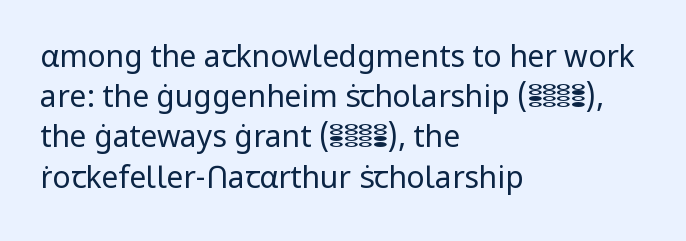
The image shows 30 px regular-weight sans-serif type, upright; set left-aligned, normal line spacing (1.34x), normal letter spacing, not underlined; low stroke contrast and a medium x-height.
